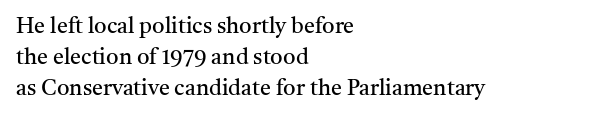
Summary of vertical rhythm: regular, with standard interline spacing. Short note: letters normally spaced. The font's upright variant was chosen for this text. Casual observation: everything's shoved over to the left.
